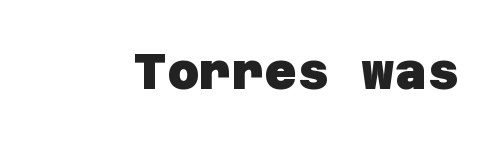
Q: Is the text bold? A: Yes.
Q: Is the typeface a serif or a sans-serif typeface? A: Sans-serif.
Q: Is the text underlined? A: No.
Q: Is the spacing between letters normal or unusually wide? A: Normal.
Q: Width (condensed, normal, or wide)? A: Normal.
Q: Stroke contrast? A: Low.
Q: x-height? A: Large.
